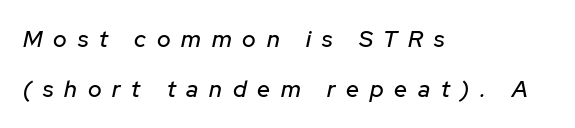
Has an underline been added? It has not. If you measured baseline to baseline, you'd find a long distance. Glyph-to-glyph distance is far greater than everyday printed text. The rendering anchors every line to the left-hand side.
